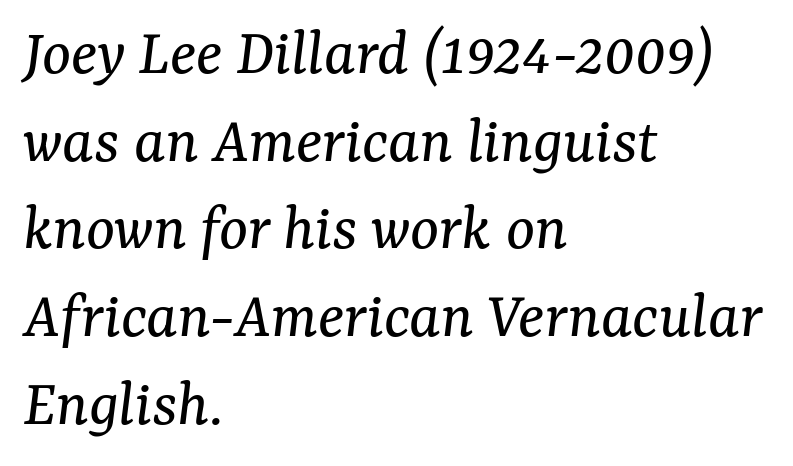
The image shows 68 px regular-weight serif type, italic (leaning right); set left-aligned, normal line spacing (1.29x), normal letter spacing, not underlined; medium stroke contrast and a medium x-height.
